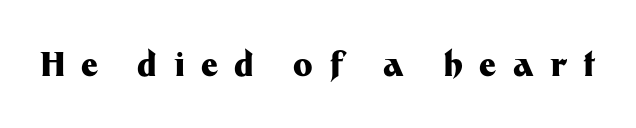
{"serif": "no", "italic": "no", "bold": "yes", "weight": "heavy", "width": "normal", "stroke_contrast": "medium", "x_height": "medium", "monospaced": "no", "underline": "no", "letter_spacing": "wide", "letter_spacing_em": 0.49, "glyph_px": 33}
